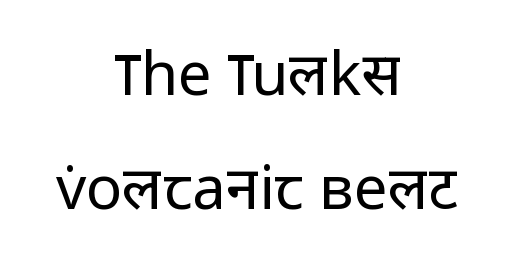
The image shows 60 px regular-weight sans-serif type, upright; set centered, loose line spacing (1.9x), normal letter spacing, not underlined; low stroke contrast and a medium x-height.
